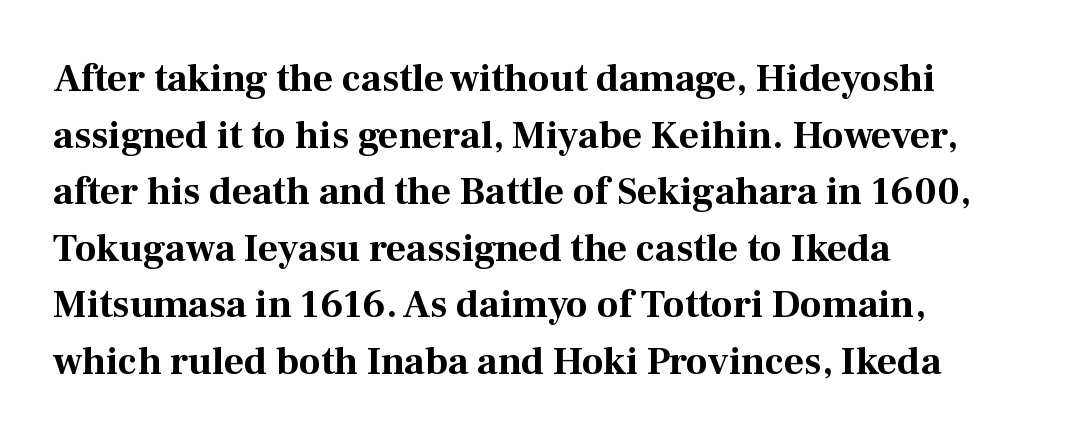
{"serif": "yes", "italic": "no", "bold": "yes", "weight": "bold", "width": "normal", "stroke_contrast": "medium", "x_height": "medium", "monospaced": "no", "underline": "no", "align": "left", "line_spacing": "normal", "line_spacing_ratio": 1.45, "letter_spacing": "normal", "letter_spacing_em": 0.0, "glyph_px": 39}
